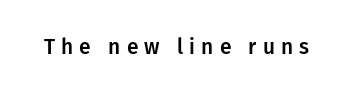
{"italic": "no", "underline": "no", "letter_spacing": "wide", "letter_spacing_em": 0.29, "glyph_px": 21}
